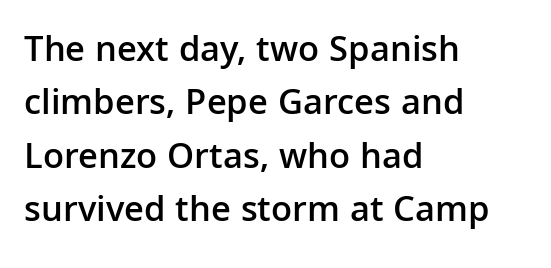
The image shows 37 px semibold sans-serif type, upright; set left-aligned, normal line spacing (1.44x), normal letter spacing, not underlined; low stroke contrast and a medium x-height.
